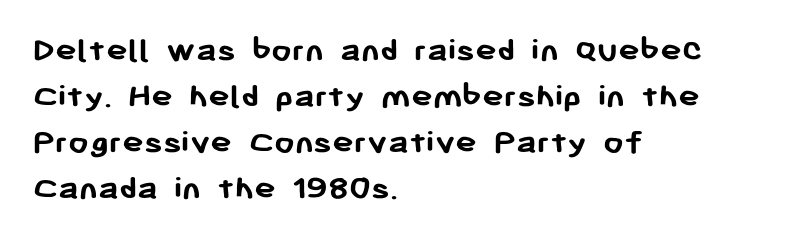
Q: Is the text bold? A: Yes.
Q: Is the text italic (slanted)? A: No, it is upright.
Q: Is the typeface a serif or a sans-serif typeface? A: Sans-serif.
Q: Is the text underlined? A: No.
Q: How is the paragraph aligned? A: Left-aligned.
Q: Is the spacing between letters normal or unusually wide? A: Normal.
Q: Is the spacing between lines tight, normal or loose? A: Normal.
Q: Width (condensed, normal, or wide)? A: Normal.
Q: Stroke contrast? A: Low.
Q: x-height? A: Medium.
Q: Monospaced? A: No.
